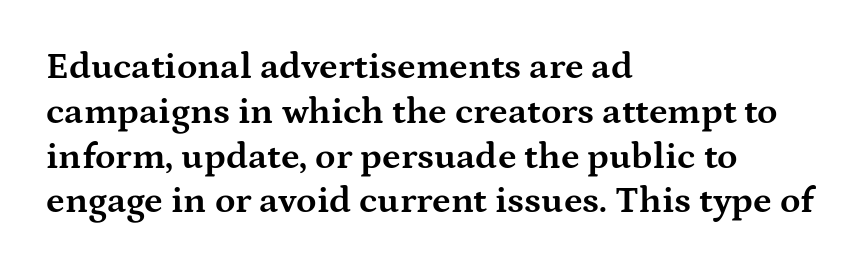
The image shows 37 px bold, wide serif type, upright; set left-aligned, line spacing 1.21x, normal letter spacing, not underlined; medium stroke contrast and a medium x-height.
